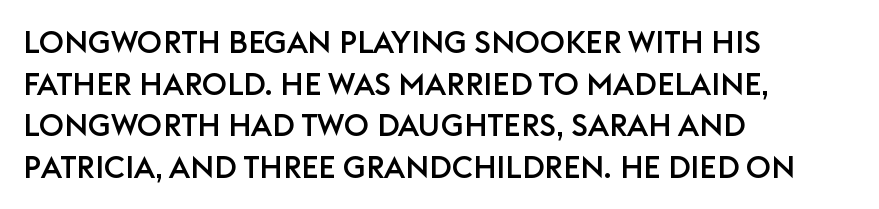
Leading: standard. The rag falls on the right side of this text block. Looks like regular typesetting: each glyph gets only the width it needs. The passage shown has conventional tracking throughout. Glance below the letters and you will spot only blank space.
